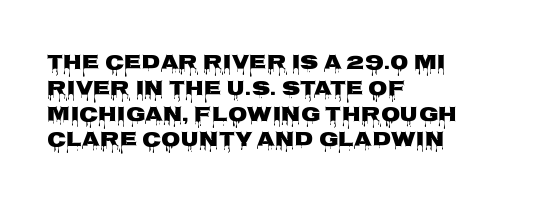
The image shows 20 px text type, upright; set left-aligned, normal line spacing (1.29x), normal letter spacing, not underlined.
